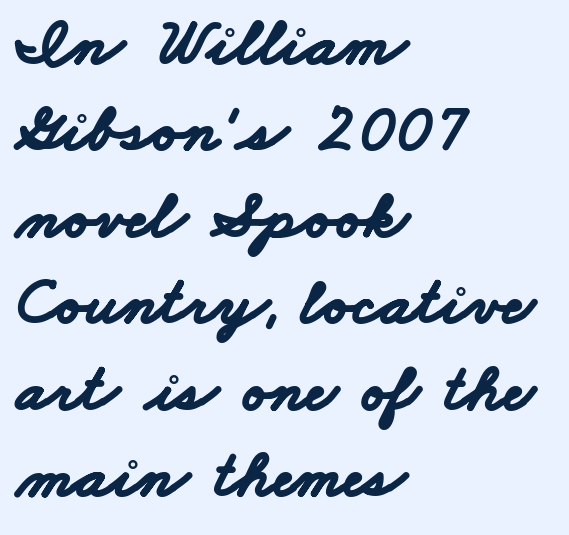
The image shows 67 px bold, wide sans-serif type; set left-aligned, normal line spacing (1.29x), normal letter spacing, not underlined; low stroke contrast and a small x-height.
